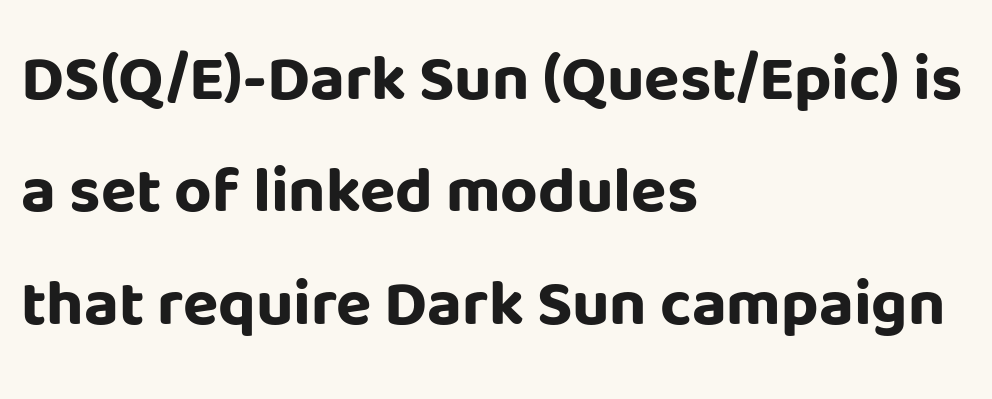
{"serif": "no", "italic": "no", "bold": "yes", "weight": "bold", "width": "normal", "stroke_contrast": "low", "x_height": "large", "monospaced": "no", "underline": "no", "align": "left", "line_spacing_ratio": 1.73, "letter_spacing": "normal", "letter_spacing_em": 0.0, "glyph_px": 65}
